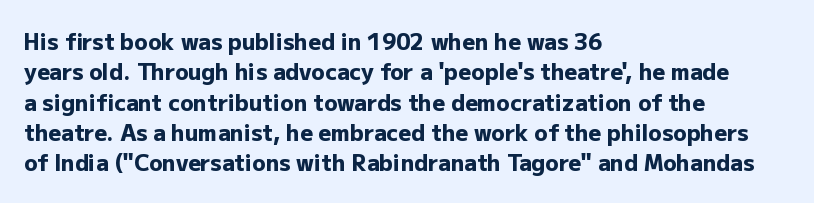
Q: Is the text bold? A: Yes.
Q: Is the text italic (slanted)? A: No, it is upright.
Q: Is the text underlined? A: No.
Q: How is the paragraph aligned? A: Left-aligned.
Q: Is the spacing between letters normal or unusually wide? A: Normal.
Q: Is the spacing between lines tight, normal or loose? A: Normal.
